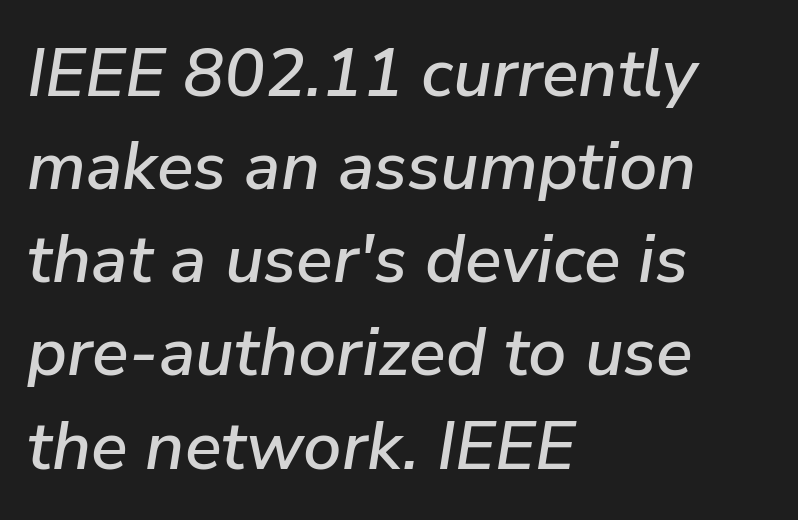
Left-aligned paragraph, ragged on the right. Would a proofreader flag this as italicized? Yes. The foot of each line stays bare and open. There is no visible air inserted between adjacent glyphs. The lines sit at an ordinary, default distance from one another.
